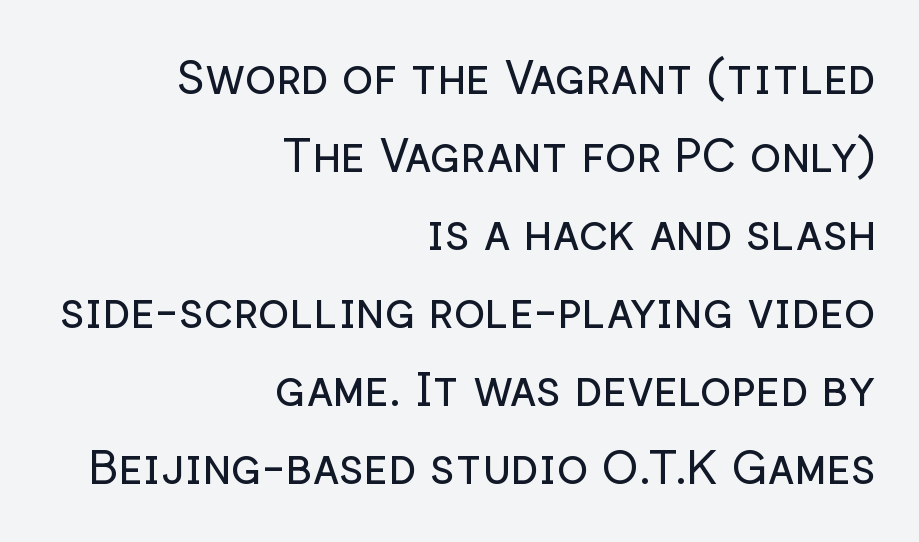
Alignment: flush right. Is this a fixed-width face? No — the glyphs have proportional, varying widths. The passage shown has conventional tracking throughout. Stem width sits at or under what a default text font uses.
